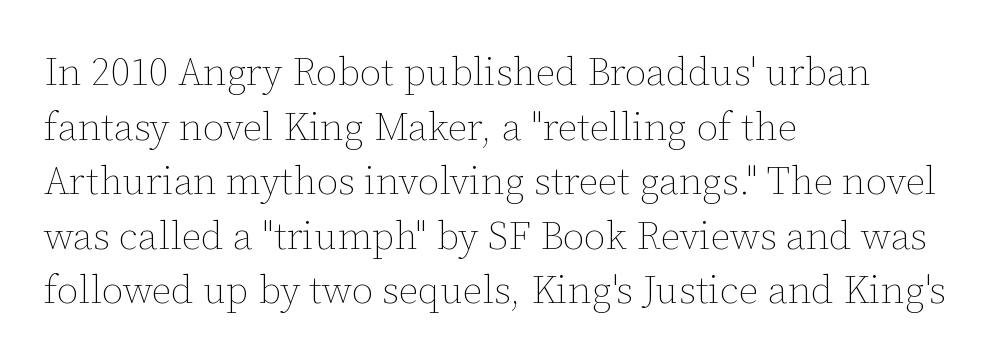
Q: Is the text bold? A: No.
Q: Is the text italic (slanted)? A: No, it is upright.
Q: Is the text underlined? A: No.
Q: How is the paragraph aligned? A: Left-aligned.
Q: Is the spacing between letters normal or unusually wide? A: Normal.
Q: Is the spacing between lines tight, normal or loose? A: Normal.
Q: Width (condensed, normal, or wide)? A: Normal.
Q: Stroke contrast? A: Low.
Q: x-height? A: Medium.
Q: Monospaced? A: No.
